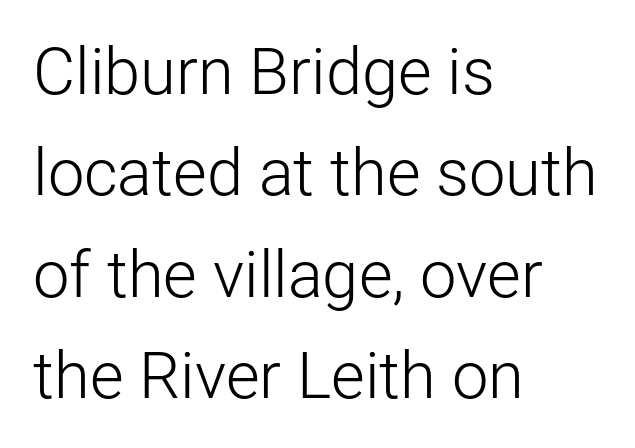
The image shows 65 px light sans-serif type, upright; set left-aligned, normal line spacing (1.56x), normal letter spacing, not underlined; low stroke contrast and a medium x-height.
